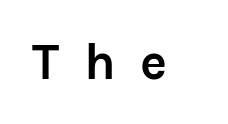
Q: Is the text bold? A: Yes.
Q: Is the text italic (slanted)? A: No, it is upright.
Q: Is the typeface a serif or a sans-serif typeface? A: Sans-serif.
Q: Is the text underlined? A: No.
Q: Is the spacing between letters normal or unusually wide? A: Unusually wide.
Q: Width (condensed, normal, or wide)? A: Normal.
Q: Stroke contrast? A: Low.
Q: x-height? A: Medium.
Q: Monospaced? A: No.
